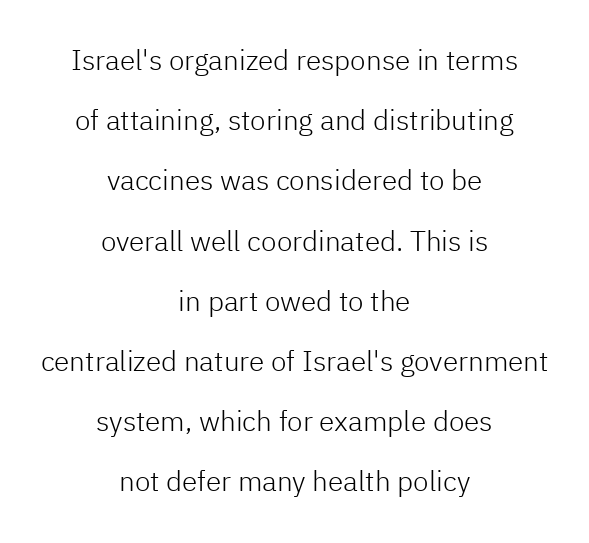
{"serif": "no", "italic": "no", "bold": "no", "weight": "light", "width": "normal", "stroke_contrast": "low", "x_height": "medium", "monospaced": "no", "underline": "no", "align": "center", "line_spacing": "loose", "line_spacing_ratio": 2.15, "letter_spacing": "normal", "letter_spacing_em": 0.0, "glyph_px": 28}
